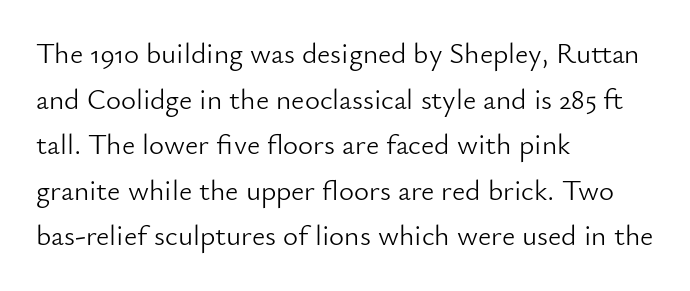
This block has exactly the height ordinary leading produces. Here the designer chose a conventional face with non-uniform glyph widths. Descenders are the only things crossing below the line. No italicization has been applied; the sample stays upright. The line texture is even and compact thanks to regular tracking. These glyphs show unthickened strokes, regular width or finer.
